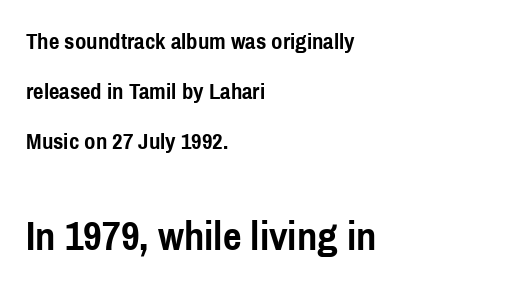
Q: Is the text bold? A: Yes.
Q: Is the text italic (slanted)? A: No, it is upright.
Q: Is the typeface a serif or a sans-serif typeface? A: Sans-serif.
Q: Is the text underlined? A: No.
Q: How is the paragraph aligned? A: Left-aligned.
Q: Is the spacing between letters normal or unusually wide? A: Normal.
Q: Is the spacing between lines tight, normal or loose? A: Loose.
Q: Which block of text is set in a larger size, the first (top) or the second (bottom)? A: The second (bottom) one.
Q: Width (condensed, normal, or wide)? A: Condensed.
Q: x-height? A: Medium.
Q: Monospaced? A: No.
